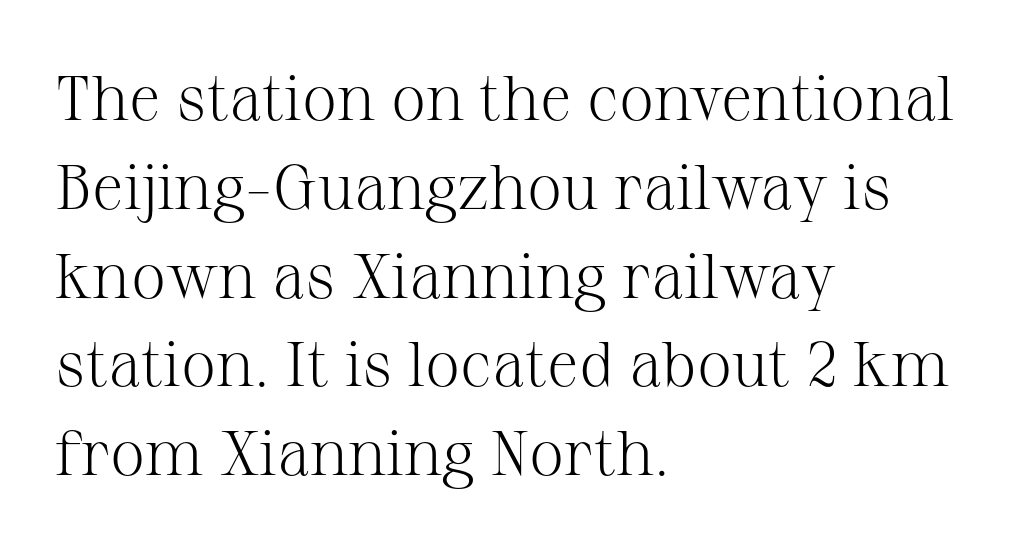
The image shows 63 px light serif type, upright; set left-aligned, normal line spacing (1.41x), normal letter spacing, not underlined; medium stroke contrast and a medium x-height.
